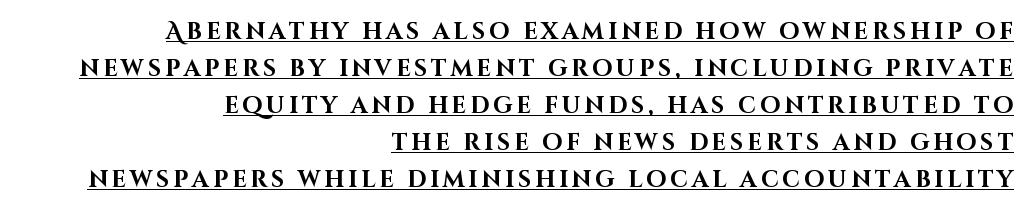
Q: Is the text bold? A: Yes.
Q: Is the text italic (slanted)? A: No, it is upright.
Q: Is the text underlined? A: Yes.
Q: How is the paragraph aligned? A: Right-aligned.
Q: Is the spacing between lines tight, normal or loose? A: Normal.
